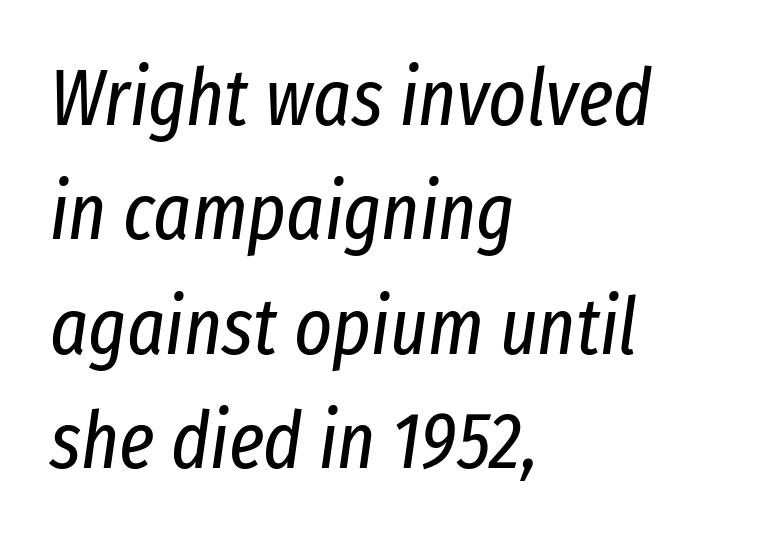
The ragged edge is on the right, which tells us the setting is flush left. What stands out about the letter spacing? Nothing — it is the standard amount. These lines were composed using italics. The words here are not underlined. Normally led — the rows are evenly, conventionally spaced. This sample has the flowing, uneven cadence of proportional lettering.
